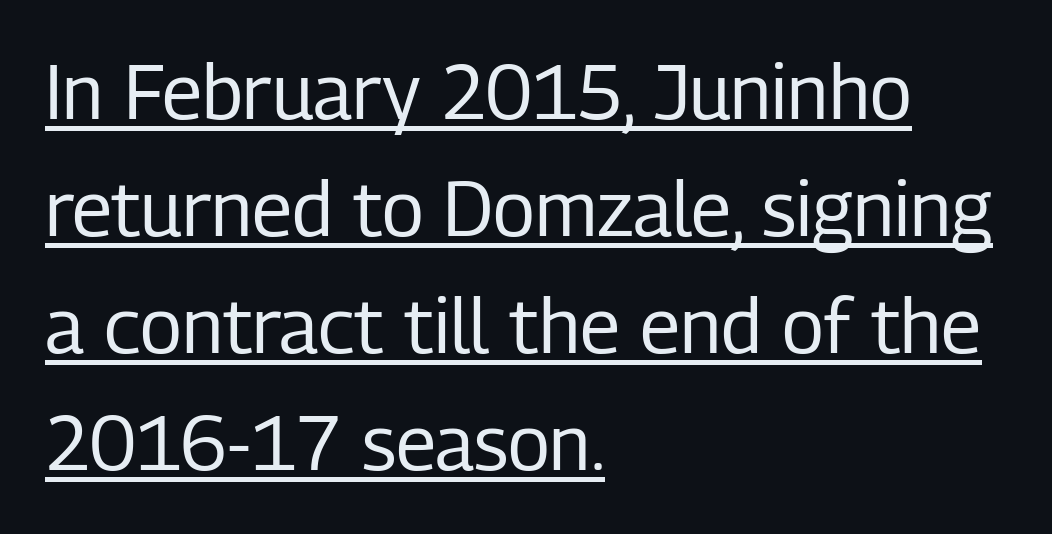
The passage shown is underscored from start to finish. Glyph-to-glyph distance matches everyday printed text. Interline gaps are of average width in this sample. This sample uses an upright cut, with every glyph sitting square on the baseline.
